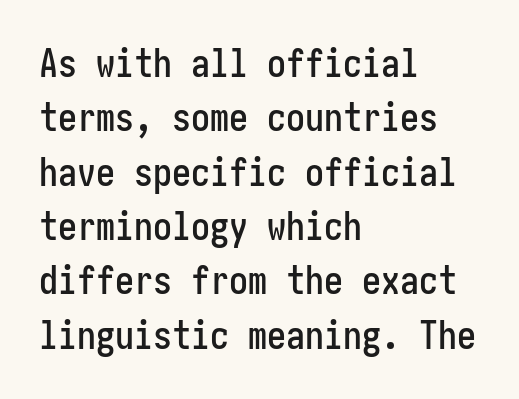
A clean baseline with only descenders dipping below it. A student would call this left alignment; a typographer would say flush left, rag right. Evenly set lines give the paragraph a standard silhouette. The face used here is a sans, in the tradition of grotesques and geometrics.
